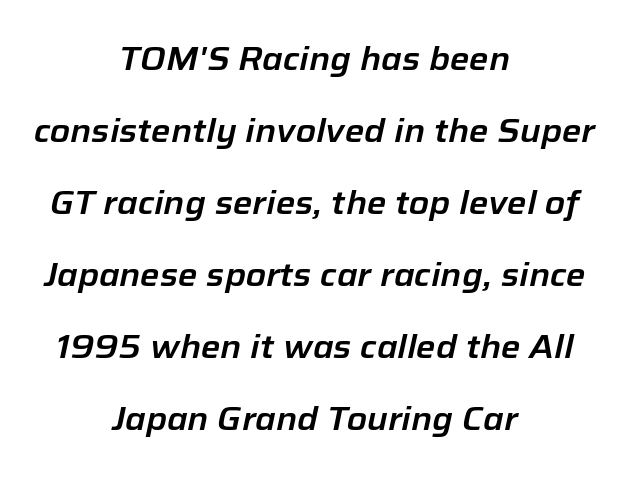
Q: Is the text italic (slanted)? A: Yes, it leans right by about 12 degrees.
Q: Is the text underlined? A: No.
Q: How is the paragraph aligned? A: Centered.
Q: Is the spacing between letters normal or unusually wide? A: Normal.
Q: Is the spacing between lines tight, normal or loose? A: Loose.
Q: Width (condensed, normal, or wide)? A: Normal.
Q: Stroke contrast? A: Low.
Q: x-height? A: Medium.
Q: Monospaced? A: No.
